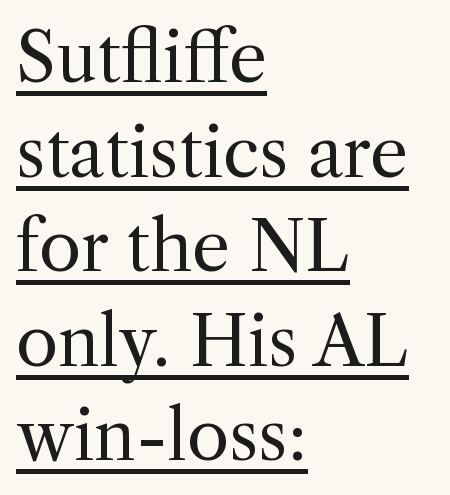
{"serif": "yes", "italic": "no", "bold": "no", "weight": "regular", "width": "normal", "x_height": "medium", "monospaced": "no", "underline": "yes", "align": "left", "line_spacing": "normal", "line_spacing_ratio": 1.39, "letter_spacing": "normal", "letter_spacing_em": 0.0, "glyph_px": 68}
